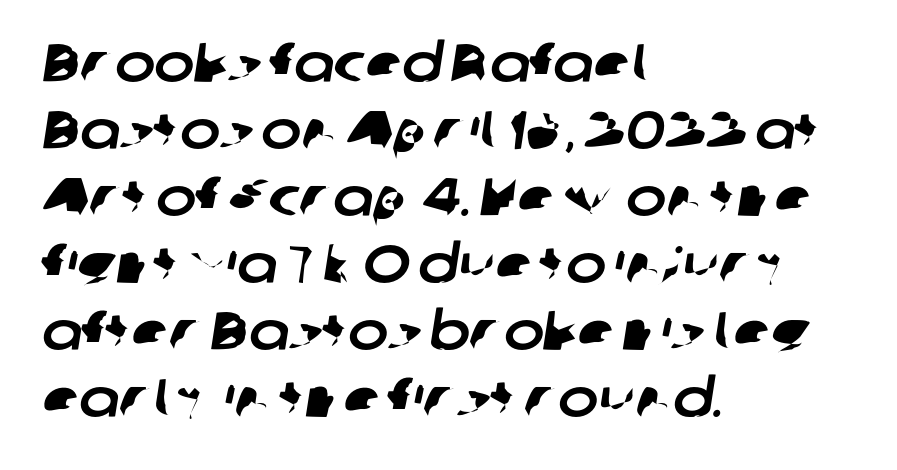
Q: Is the typeface a serif or a sans-serif typeface? A: Sans-serif.
Q: Is the text underlined? A: No.
Q: How is the paragraph aligned? A: Left-aligned.
Q: Is the spacing between letters normal or unusually wide? A: Normal.
Q: Width (condensed, normal, or wide)? A: Normal.
Q: Stroke contrast? A: Low.
Q: x-height? A: Medium.
Q: Monospaced? A: No.
